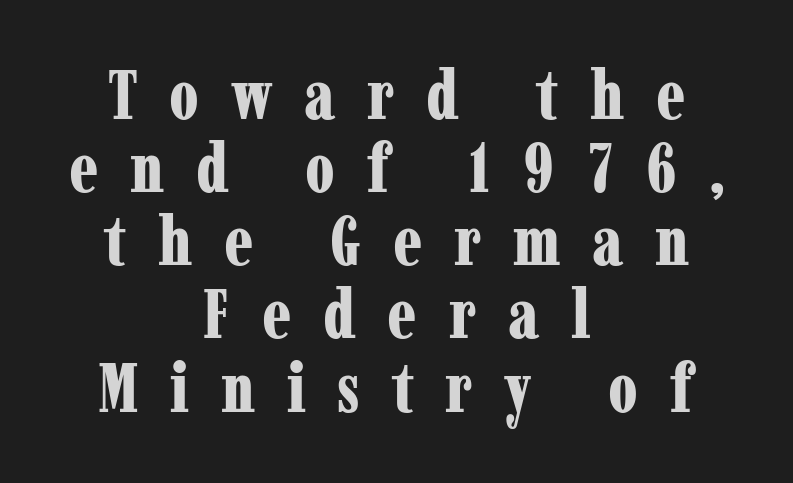
The image shows 69 px bold, condensed serif type, upright; set centered, tight line spacing (1.06x), unusually wide letter spacing (+0.46 em), not underlined; low stroke contrast and a medium x-height.
